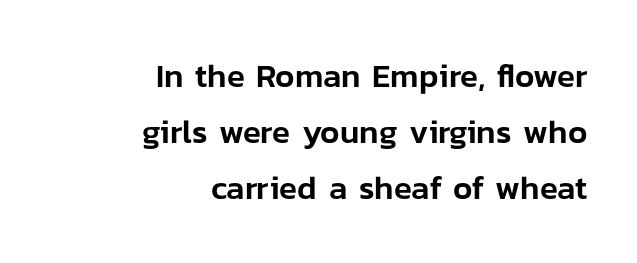
{"serif": "no", "italic": "no", "width": "normal", "stroke_contrast": "low", "x_height": "medium", "monospaced": "no", "underline": "no", "align": "right", "line_spacing": "normal", "line_spacing_ratio": 1.69, "letter_spacing": "normal", "letter_spacing_em": 0.0, "glyph_px": 33}
